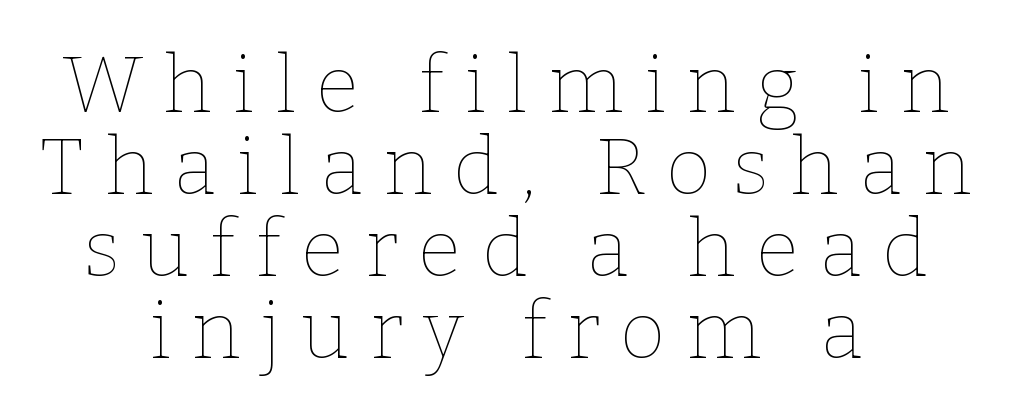
Q: Is the text bold? A: No.
Q: Is the text italic (slanted)? A: No, it is upright.
Q: Is the text underlined? A: No.
Q: How is the paragraph aligned? A: Centered.
Q: Is the spacing between letters normal or unusually wide? A: Unusually wide.
Q: Is the spacing between lines tight, normal or loose? A: Tight.
Q: Width (condensed, normal, or wide)? A: Normal.
Q: Stroke contrast? A: Low.
Q: x-height? A: Medium.
Q: Monospaced? A: No.
